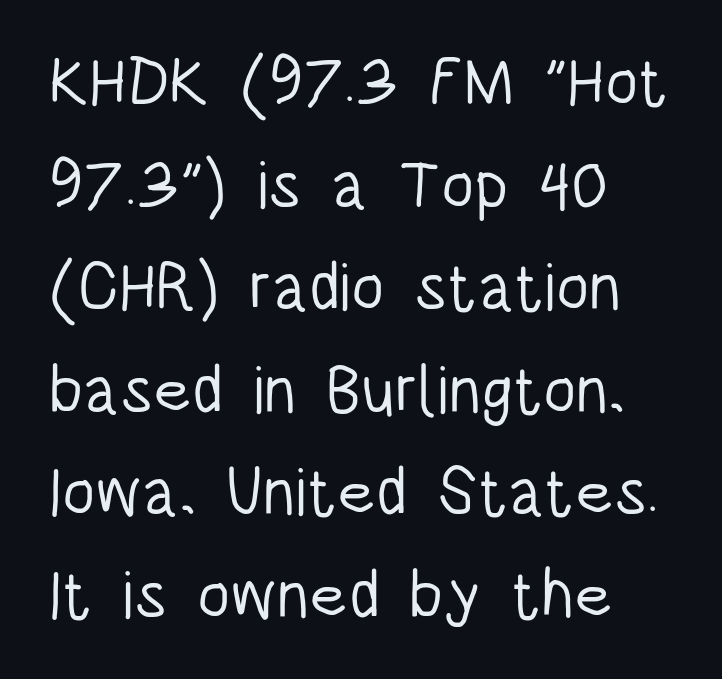
{"serif": "no", "italic": "no", "bold": "no", "weight": "light", "width": "condensed", "stroke_contrast": "low", "x_height": "large", "monospaced": "no", "underline": "no", "align": "left", "line_spacing": "normal", "line_spacing_ratio": 1.53, "letter_spacing": "normal", "letter_spacing_em": 0.0, "glyph_px": 67}
